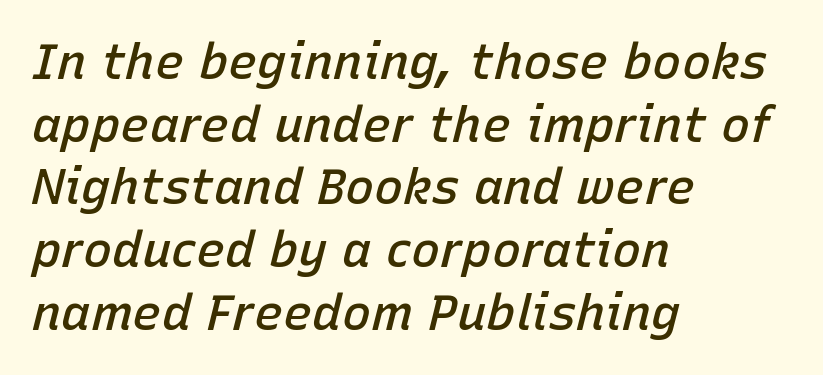
The image shows 49 px semibold type, italic (leaning right); set left-aligned, normal line spacing (1.28x), normal letter spacing, not underlined; low stroke contrast and a medium x-height.
